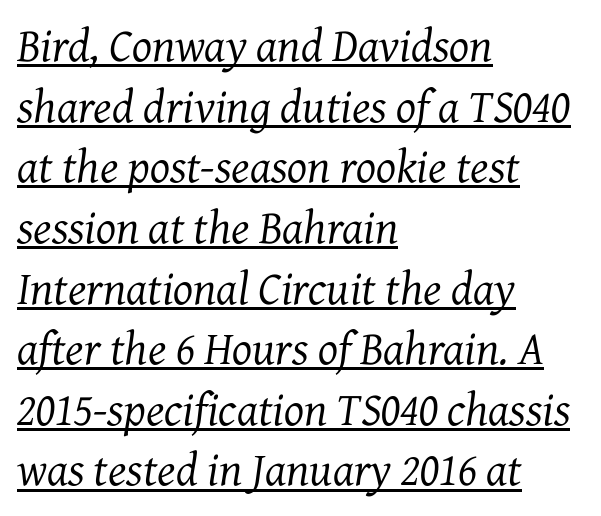
Q: Is the text bold? A: No.
Q: Is the text italic (slanted)? A: Yes, it leans right by about 7 degrees.
Q: Is the typeface a serif or a sans-serif typeface? A: Serif.
Q: Is the text underlined? A: Yes.
Q: How is the paragraph aligned? A: Left-aligned.
Q: Is the spacing between letters normal or unusually wide? A: Normal.
Q: Is the spacing between lines tight, normal or loose? A: Normal.
Q: Width (condensed, normal, or wide)? A: Normal.
Q: Stroke contrast? A: Medium.
Q: x-height? A: Medium.
Q: Monospaced? A: No.
